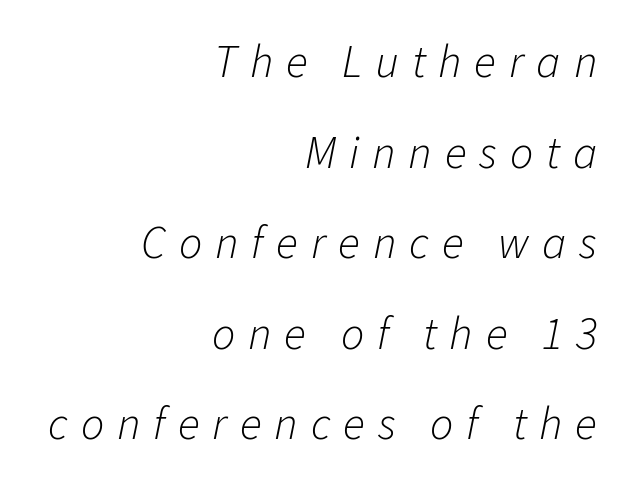
Q: Is the text bold? A: No.
Q: Is the text italic (slanted)? A: Yes, it leans right by about 11 degrees.
Q: Is the text underlined? A: No.
Q: How is the paragraph aligned? A: Right-aligned.
Q: Is the spacing between letters normal or unusually wide? A: Unusually wide.
Q: Is the spacing between lines tight, normal or loose? A: Loose.
Q: Width (condensed, normal, or wide)? A: Normal.
Q: Stroke contrast? A: Low.
Q: x-height? A: Medium.
Q: Monospaced? A: No.
